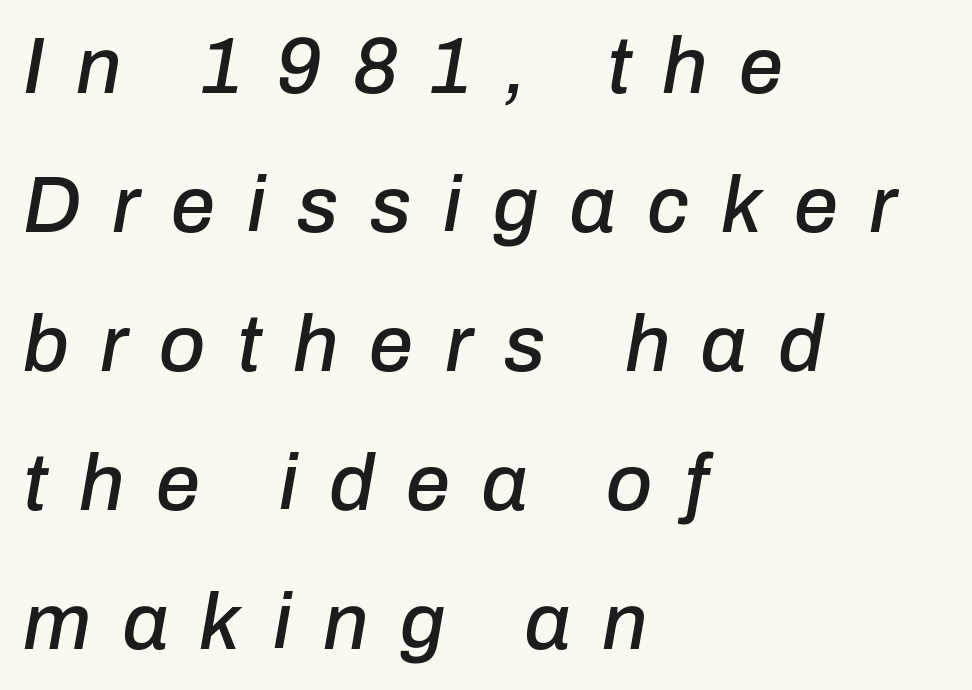
The image shows 79 px text type, italic (leaning right); set left-aligned, line spacing 1.76x, unusually wide letter spacing (+0.4 em), not underlined; low stroke contrast and a medium x-height.
